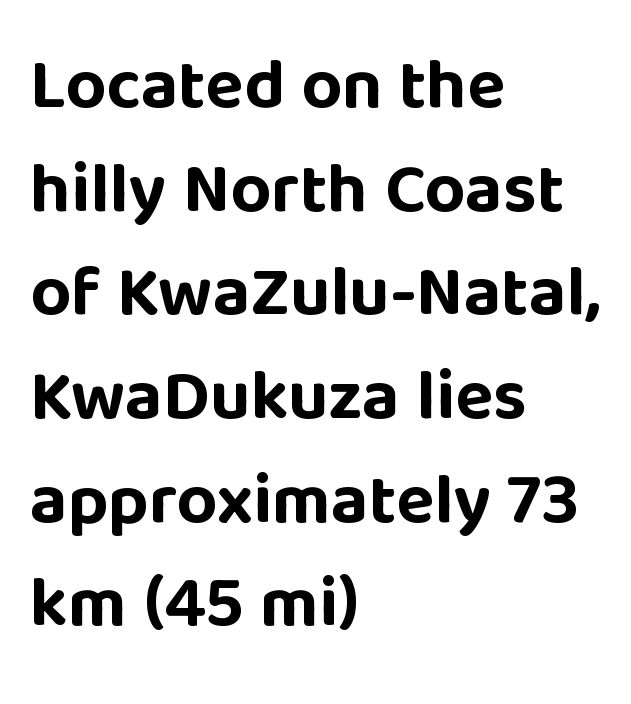
{"serif": "no", "italic": "no", "bold": "yes", "weight": "bold", "width": "normal", "stroke_contrast": "low", "x_height": "large", "monospaced": "no", "underline": "no", "align": "left", "line_spacing": "normal", "line_spacing_ratio": 1.46, "letter_spacing": "normal", "letter_spacing_em": 0.0, "glyph_px": 71}
